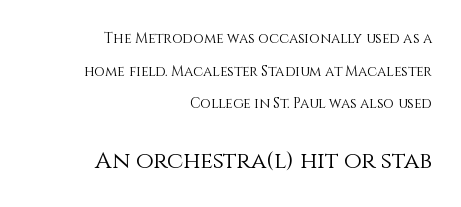
The specimen omits any rule beneath the text block's lines. The more generous point size was reserved for the lower chunk. Quick note: not italic, upright. Nobody touched the tracking dial on this one. This rendering uses right alignment, leaving the left contour irregular.
